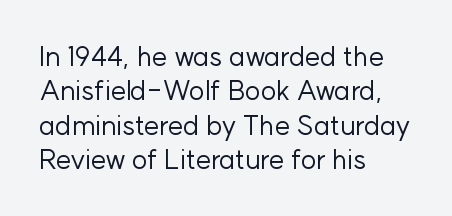
Q: Is the text bold? A: No.
Q: Is the text italic (slanted)? A: No, it is upright.
Q: Is the text underlined? A: No.
Q: How is the paragraph aligned? A: Left-aligned.
Q: Is the spacing between letters normal or unusually wide? A: Normal.
Q: Is the spacing between lines tight, normal or loose? A: Normal.
